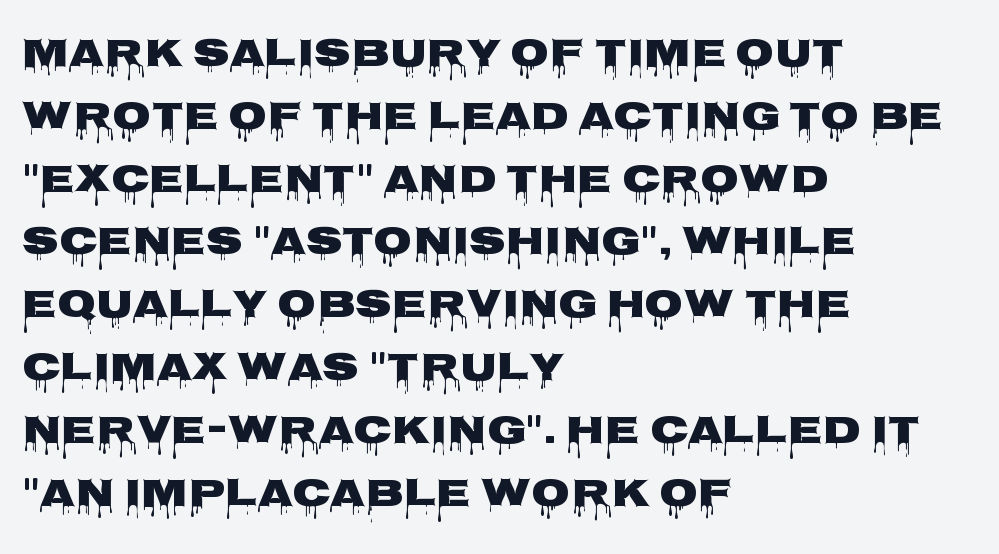
Unmarked baselines from the first word to the last. Italic? Not at all — the glyphs are vertical. The lines sit at an ordinary, default distance from one another. The lines are quadded left. The letterforms sit shoulder to shoulder at normal distance.
